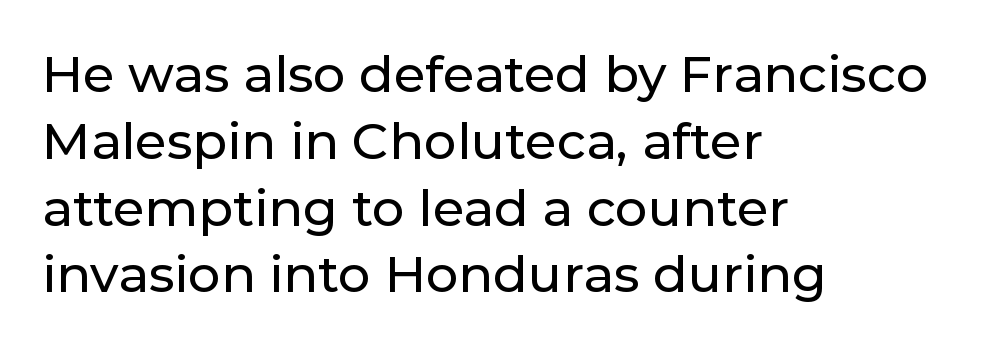
{"serif": "no", "italic": "no", "width": "normal", "stroke_contrast": "low", "x_height": "medium", "monospaced": "no", "underline": "no", "align": "left", "line_spacing": "normal", "line_spacing_ratio": 1.31, "letter_spacing": "normal", "letter_spacing_em": 0.0, "glyph_px": 51}
